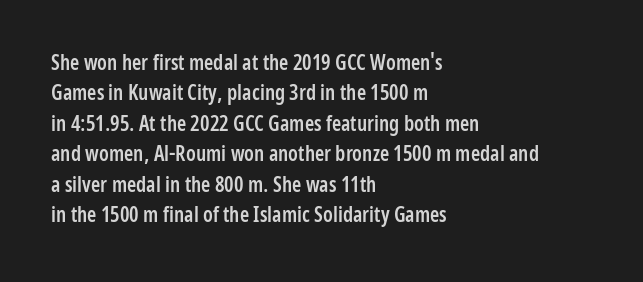
The image shows 21 px text type, upright; set left-aligned, normal line spacing (1.45x), normal letter spacing, not underlined.
